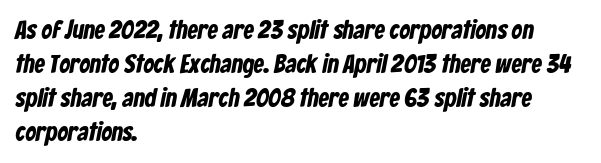
Q: Is the text underlined? A: No.
Q: How is the paragraph aligned? A: Left-aligned.
Q: Is the spacing between letters normal or unusually wide? A: Normal.
Q: Is the spacing between lines tight, normal or loose? A: Normal.
